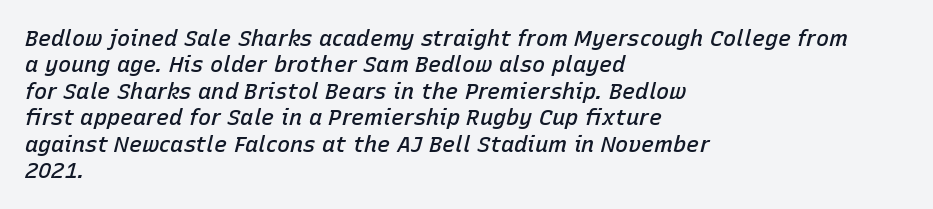
The image shows 22 px text type, italic (leaning right); set left-aligned, line spacing 1.2x, normal letter spacing, not underlined.
